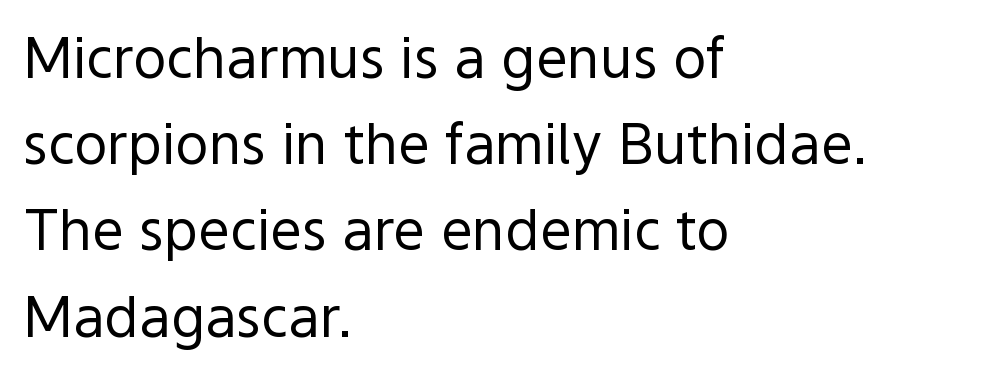
Line spacing here is normal. Nothing unusual about the tracking: characters are spaced as the font intends. A typesetter would mark this as roman, not italic. Is this a heavy cut? Hardly; it is regular or lighter. Where is the straight margin? On the left.
